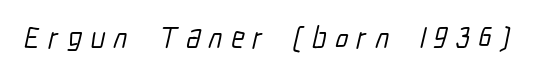
The image shows 30 px condensed sans-serif type; set unusually wide letter spacing (+0.29 em), not underlined; low stroke contrast and a medium x-height.
